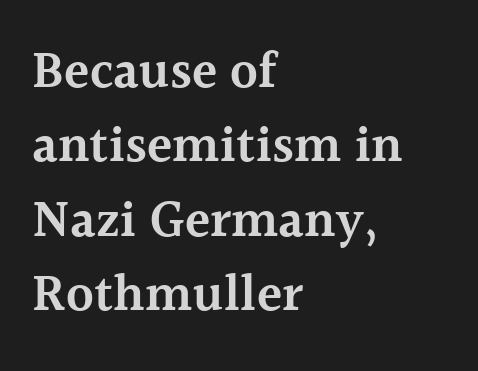
Q: Is the text bold? A: Semi-bold.
Q: Is the text italic (slanted)? A: No, it is upright.
Q: Is the typeface a serif or a sans-serif typeface? A: Serif.
Q: Is the text underlined? A: No.
Q: How is the paragraph aligned? A: Left-aligned.
Q: Is the spacing between letters normal or unusually wide? A: Normal.
Q: Is the spacing between lines tight, normal or loose? A: Normal.
Q: Width (condensed, normal, or wide)? A: Normal.
Q: x-height? A: Medium.
Q: Monospaced? A: No.
